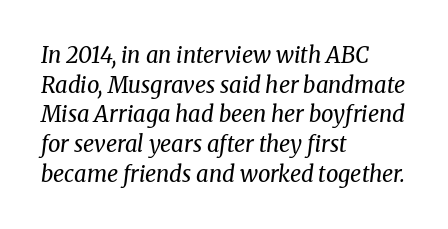
{"italic": "yes", "lean": "right", "slant_degrees": 8, "bold": "no", "underline": "no", "align": "left", "line_spacing": "normal", "line_spacing_ratio": 1.35, "letter_spacing": "normal", "letter_spacing_em": 0.0, "glyph_px": 22}
